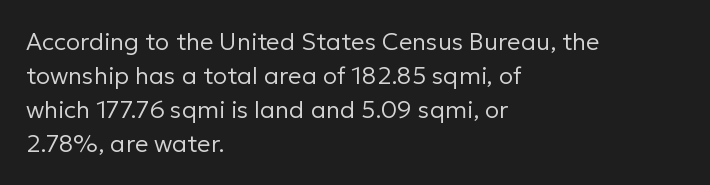
{"italic": "no", "bold": "no", "underline": "no", "align": "left", "line_spacing": "normal", "line_spacing_ratio": 1.41, "letter_spacing": "normal", "letter_spacing_em": 0.0, "glyph_px": 24}
